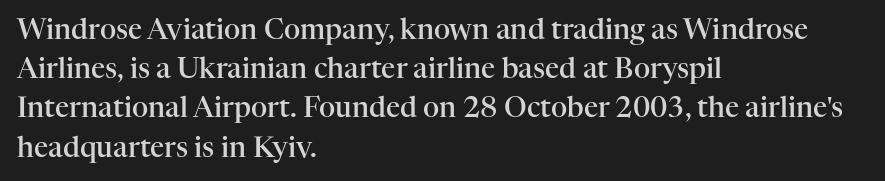
The image shows 28 px semibold serif type, upright; set left-aligned, normal line spacing (1.4x), normal letter spacing, not underlined; high stroke contrast and a medium x-height.
